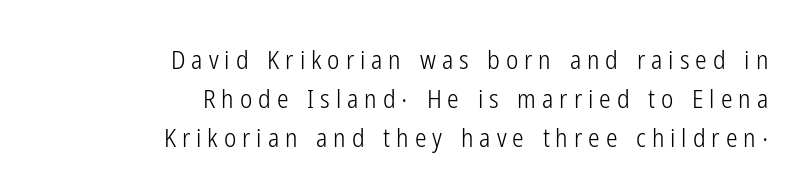
The image shows 26 px text type, upright; set right-aligned, normal line spacing (1.5x), unusually wide letter spacing (+0.23 em), not underlined.
